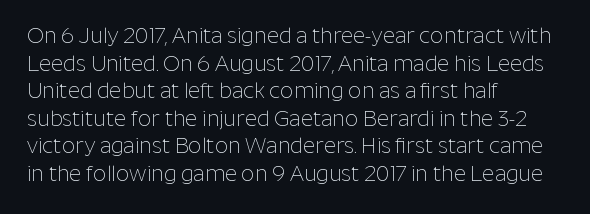
Teacher's note: observe the even left margin — that is flush-left alignment. The line texture is even and compact thanks to regular tracking. The lettering stays uniformly vertical, giving the passage a roman look. The baseline area is clear.
